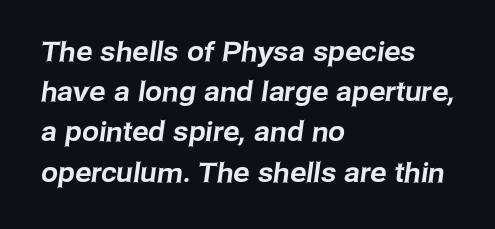
{"underline": "no", "align": "left", "line_spacing": "normal", "line_spacing_ratio": 1.49, "letter_spacing": "normal", "letter_spacing_em": 0.0, "glyph_px": 27}
